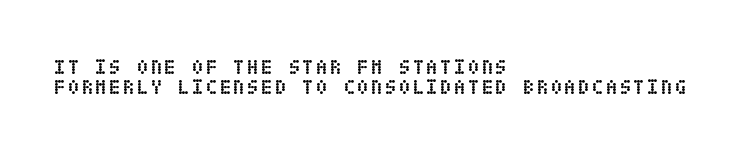
Q: Is the text bold? A: Yes.
Q: Is the text italic (slanted)? A: No, it is upright.
Q: Is the text underlined? A: No.
Q: How is the paragraph aligned? A: Left-aligned.
Q: Is the spacing between lines tight, normal or loose? A: Tight.
